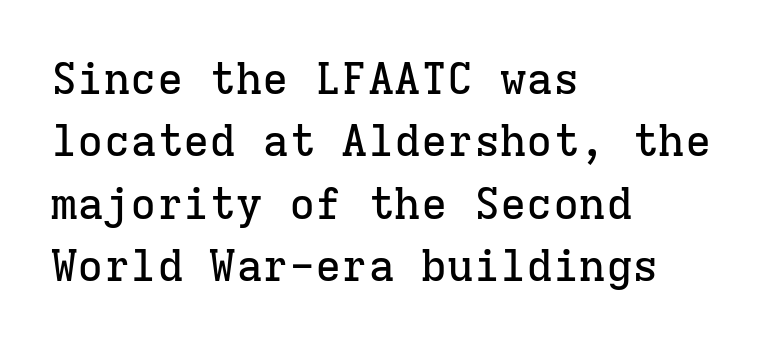
{"serif": "yes", "italic": "no", "width": "normal", "stroke_contrast": "low", "x_height": "medium", "monospaced": "yes", "underline": "no", "align": "left", "line_spacing": "normal", "line_spacing_ratio": 1.42, "letter_spacing": "normal", "letter_spacing_em": 0.0, "glyph_px": 44}
